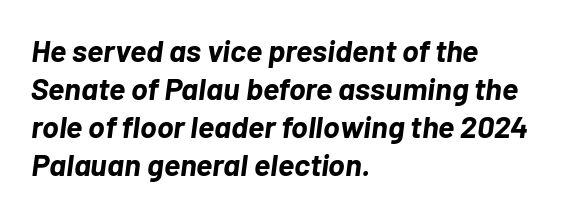
The image shows 31 px bold type, italic (leaning right); set left-aligned, line spacing 1.23x, normal letter spacing, not underlined; low stroke contrast and a medium x-height.
